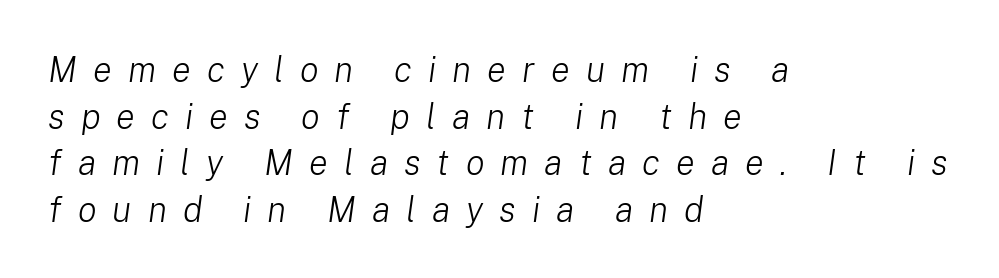
The image shows 35 px light type, italic (leaning right); set left-aligned, normal line spacing (1.33x), unusually wide letter spacing (+0.46 em), not underlined; low stroke contrast and a medium x-height.
